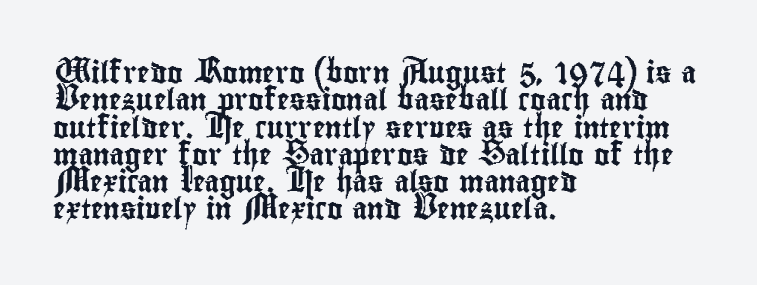
You could call the tracking neutral — neither tight nor loose. Honestly, there is no underline to notice here at all. This is roman type, the default non-slanted kind. Compared with a centered layout, this one pins lines to the left instead. Interline gaps are of average width in this sample.
